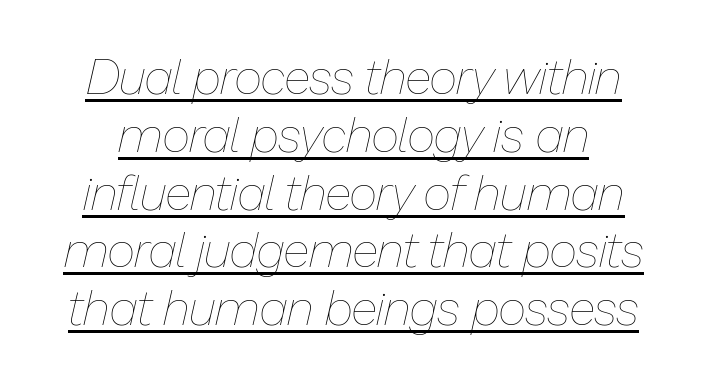
In terms of letterspacing, this is plain default setting. The weight tops out at a normal text grade. The letters are slanted; this is an italic face. Varying glyph widths throughout — classic text-font behaviour.
